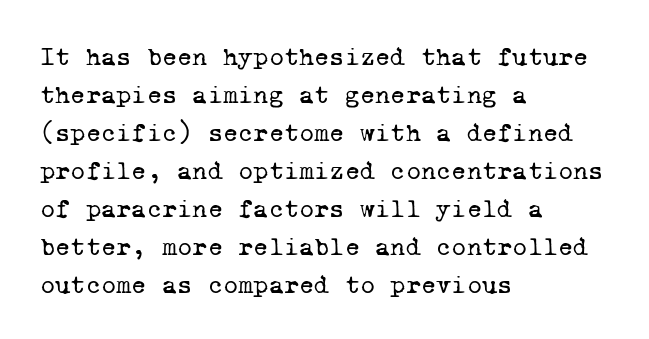
Q: Is the text bold? A: No.
Q: Is the text underlined? A: No.
Q: How is the paragraph aligned? A: Left-aligned.
Q: Is the spacing between letters normal or unusually wide? A: Normal.
Q: Is the spacing between lines tight, normal or loose? A: Normal.
